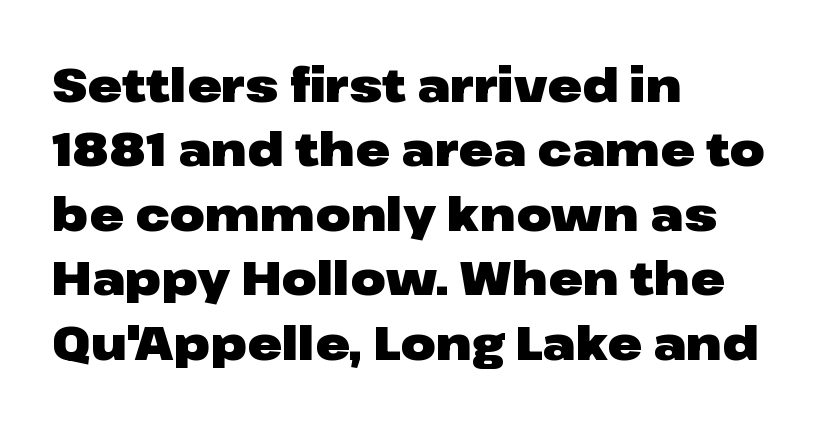
The image shows 46 px heavy, wide sans-serif type, upright; set left-aligned, normal line spacing (1.4x), normal letter spacing, not underlined; low stroke contrast and a medium x-height.
